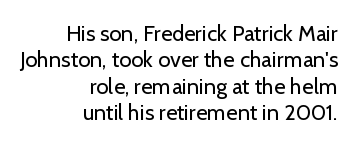
The image shows 22 px text type, upright; set right-aligned, line spacing 1.2x, normal letter spacing, not underlined.
